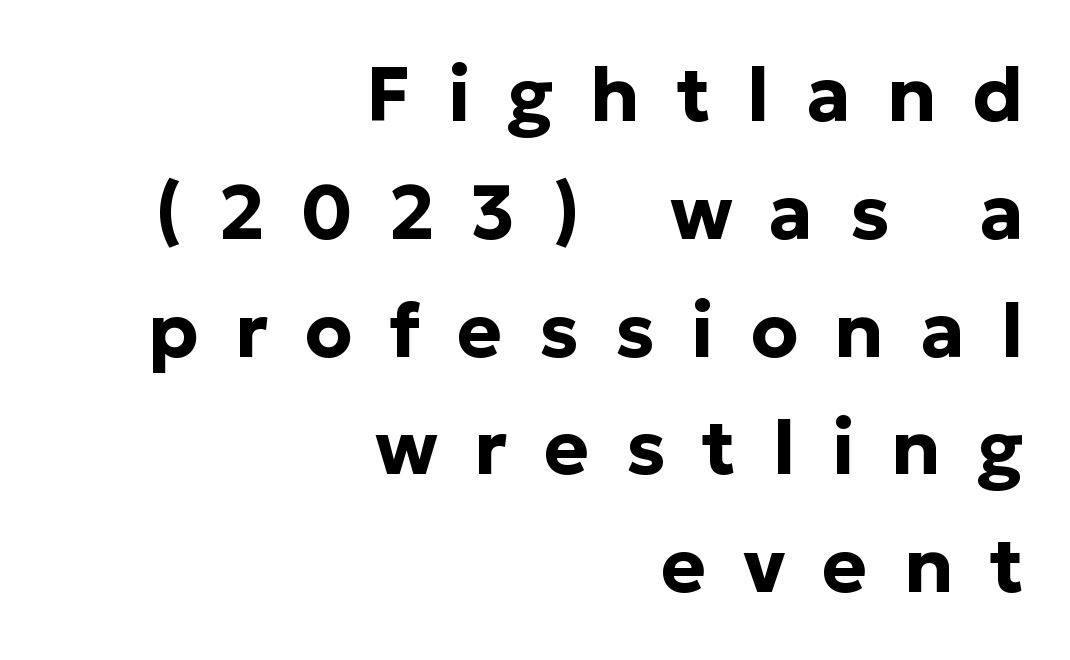
{"serif": "no", "italic": "no", "bold": "yes", "weight": "bold", "width": "normal", "stroke_contrast": "low", "x_height": "medium", "monospaced": "no", "underline": "no", "align": "right", "line_spacing": "normal", "line_spacing_ratio": 1.55, "letter_spacing": "wide", "letter_spacing_em": 0.48, "glyph_px": 76}
